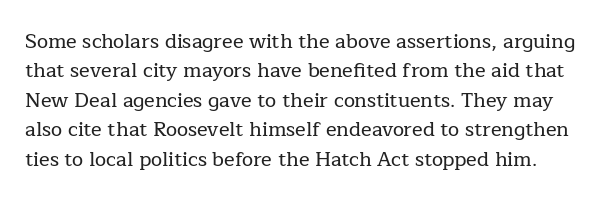
The image shows 20 px text type, upright; set normal line spacing (1.47x), normal letter spacing, not underlined.
